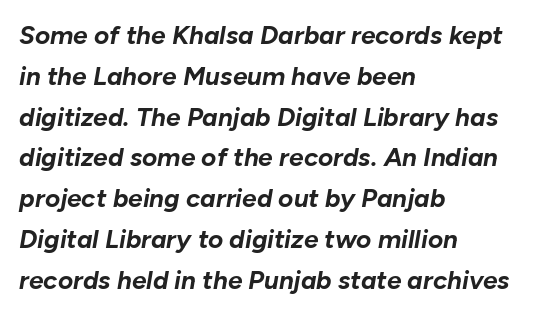
The image shows 26 px bold type, italic (leaning right); set left-aligned, normal line spacing (1.57x), normal letter spacing, not underlined.
